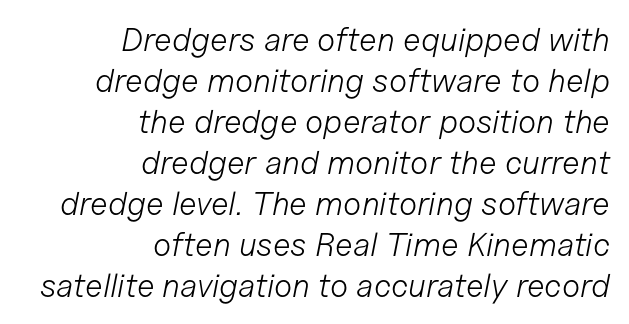
The image shows 33 px light type, italic (leaning right); set right-aligned, line spacing 1.24x, normal letter spacing, not underlined; low stroke contrast and a medium x-height.
